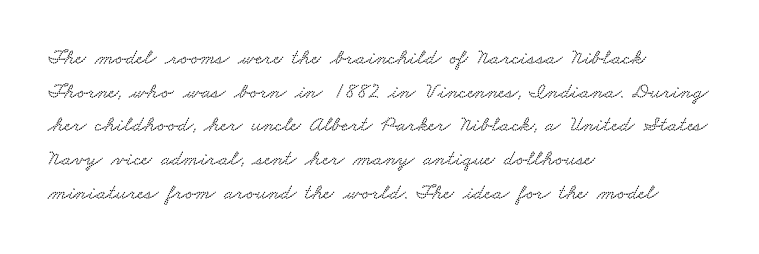
The tracking reads as untouched default to a designer's eye. Rule under the text: the space is simply empty. Leftover space on each line is placed entirely after the last word. The vertical gap from one line to the next is medium.
